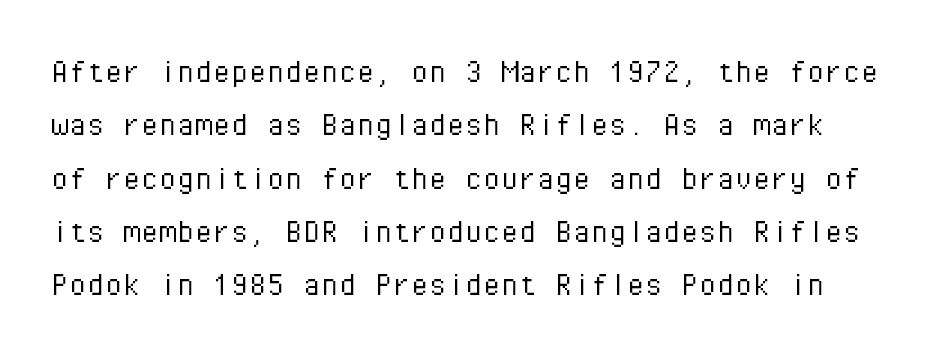
The image shows 36 px light sans-serif type, upright, monospaced; set normal line spacing (1.48x), normal letter spacing, not underlined; low stroke contrast and a medium x-height.
